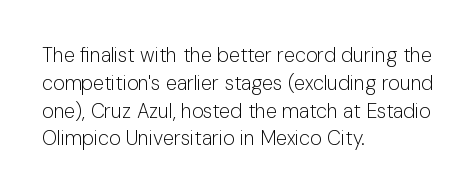
Nothing heavy about these letters — not bold at all. Compared with a centered layout, this one pins lines to the left instead. Spacing between characters is what you'd get straight out of the box. Posture: vertical. Anything drawn beneath the words? Only blank space.
